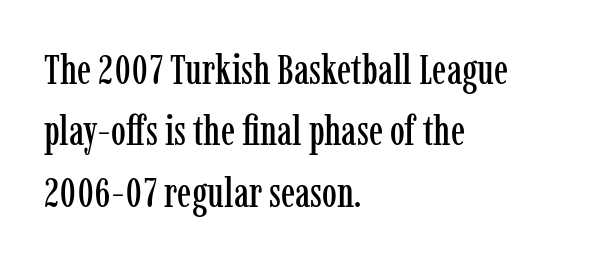
{"serif": "yes", "italic": "no", "width": "condensed", "stroke_contrast": "low", "x_height": "medium", "monospaced": "no", "underline": "no", "align": "left", "line_spacing": "normal", "line_spacing_ratio": 1.46, "letter_spacing": "normal", "letter_spacing_em": 0.0, "glyph_px": 42}
